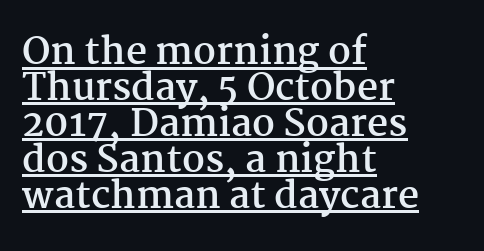
The image shows 37 px semibold serif type, upright; set left-aligned, tight line spacing (0.97x), normal letter spacing, underlined; medium stroke contrast and a medium x-height.
